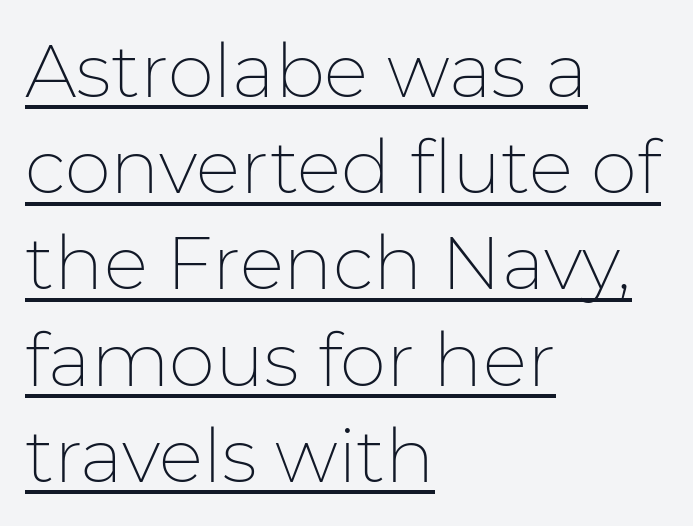
A typesetter would mark this as roman, not italic. Nothing unusual about the tracking: characters are spaced as the font intends. Beneath each row of characters lies a ruled line. The glyphs in this specimen are sans serif.
